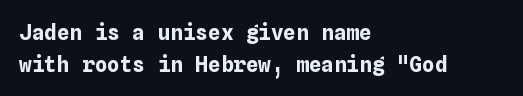
{"italic": "no", "bold": "yes", "underline": "no", "align": "left", "line_spacing": "normal", "line_spacing_ratio": 1.52, "letter_spacing": "normal", "letter_spacing_em": 0.0, "glyph_px": 21}
